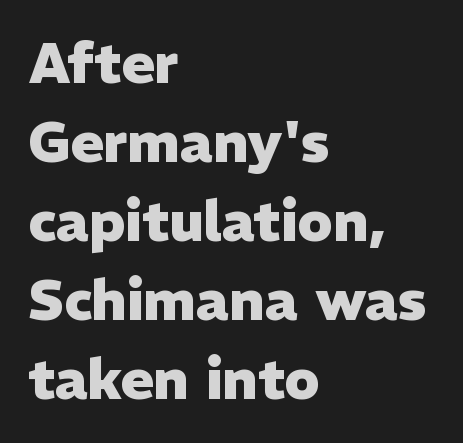
The image shows 56 px heavy sans-serif type, upright; set left-aligned, normal line spacing (1.41x), normal letter spacing, not underlined; low stroke contrast and a medium x-height.
